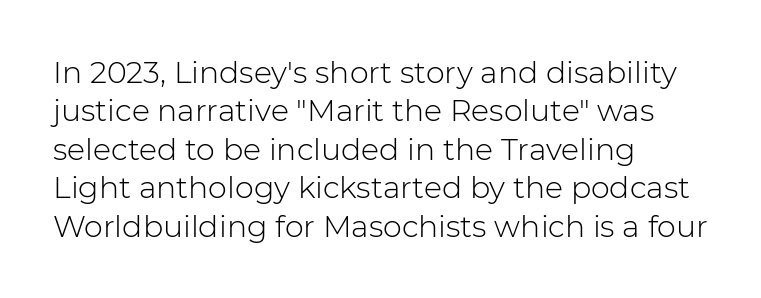
The image shows 30 px light sans-serif type, upright; set left-aligned, normal line spacing (1.28x), normal letter spacing, not underlined; low stroke contrast and a medium x-height.
